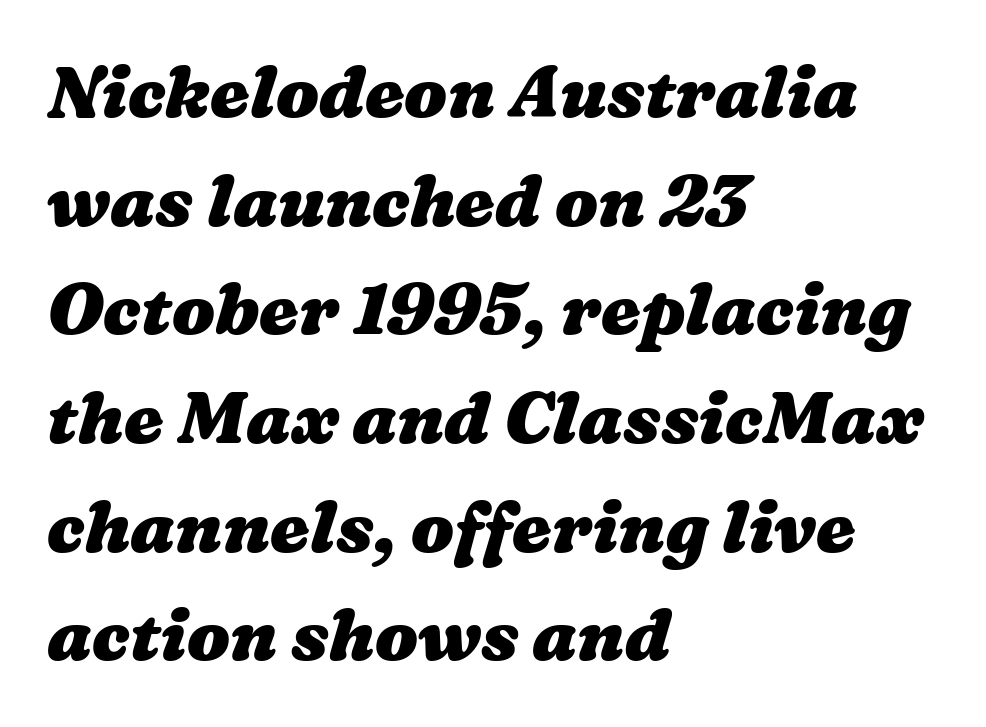
The image shows 71 px heavy, wide type; set left-aligned, normal line spacing (1.53x), normal letter spacing, not underlined; medium stroke contrast and a medium x-height.
